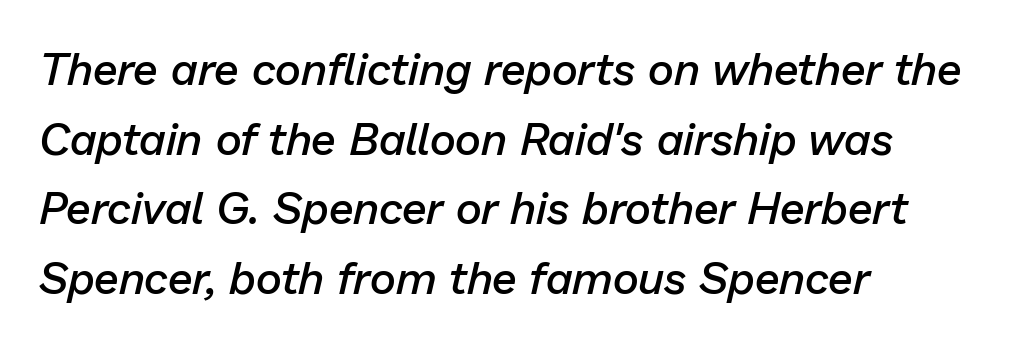
The image shows 45 px semibold type, italic (leaning right); set left-aligned, normal line spacing (1.55x), normal letter spacing, not underlined; low stroke contrast and a medium x-height.
